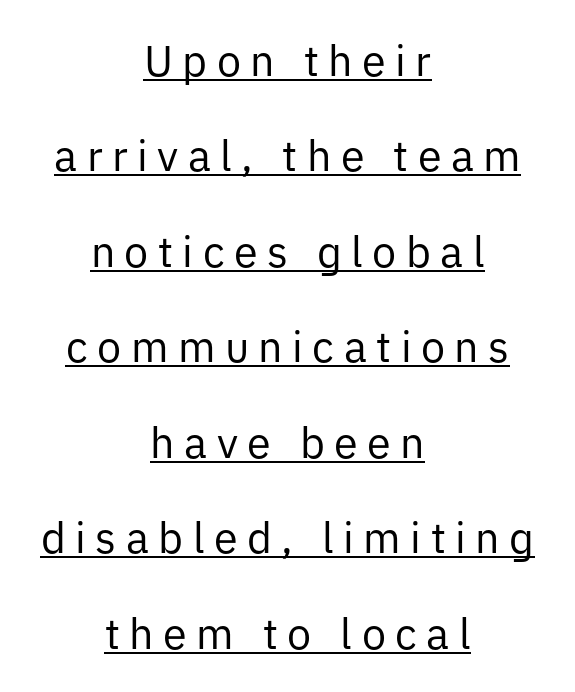
The image shows 43 px regular-weight sans-serif type, upright; set centered, loose line spacing (2.22x), unusually wide letter spacing (+0.22 em), underlined; low stroke contrast and a medium x-height.
